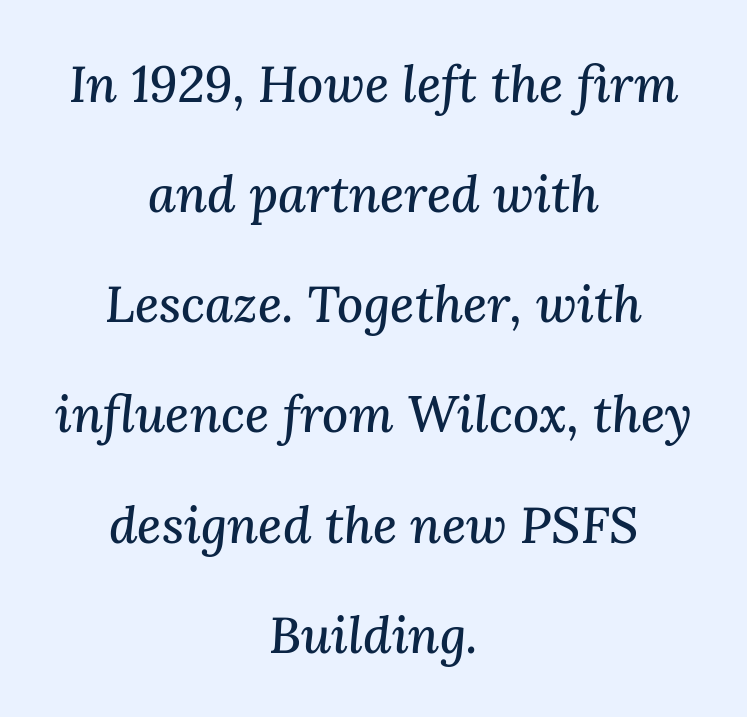
The image shows 51 px serif type, italic (leaning right); set centered, loose line spacing (2.16x), normal letter spacing, not underlined; medium stroke contrast and a medium x-height.
